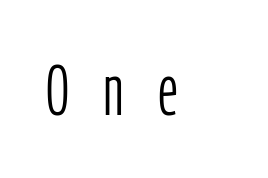
{"serif": "no", "italic": "no", "bold": "no", "weight": "light", "width": "condensed", "stroke_contrast": "low", "x_height": "medium", "monospaced": "no", "underline": "no", "align": "left", "letter_spacing": "wide", "letter_spacing_em": 0.48, "glyph_px": 71}
